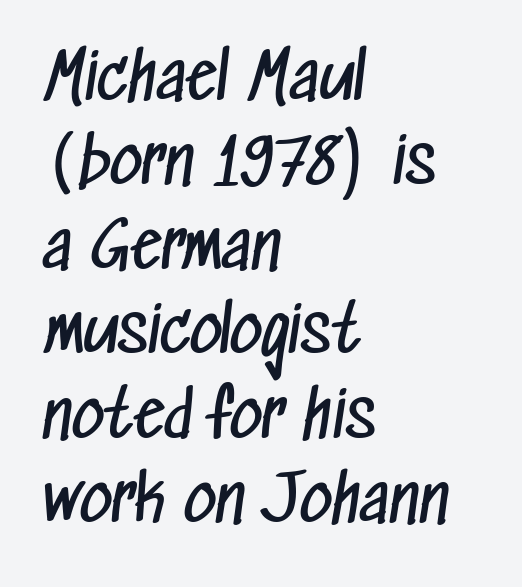
Q: Is the text bold? A: No.
Q: Is the typeface a serif or a sans-serif typeface? A: Sans-serif.
Q: Is the text underlined? A: No.
Q: How is the paragraph aligned? A: Left-aligned.
Q: Is the spacing between letters normal or unusually wide? A: Normal.
Q: Is the spacing between lines tight, normal or loose? A: Normal.
Q: Width (condensed, normal, or wide)? A: Condensed.
Q: Stroke contrast? A: Low.
Q: x-height? A: Medium.
Q: Monospaced? A: No.
